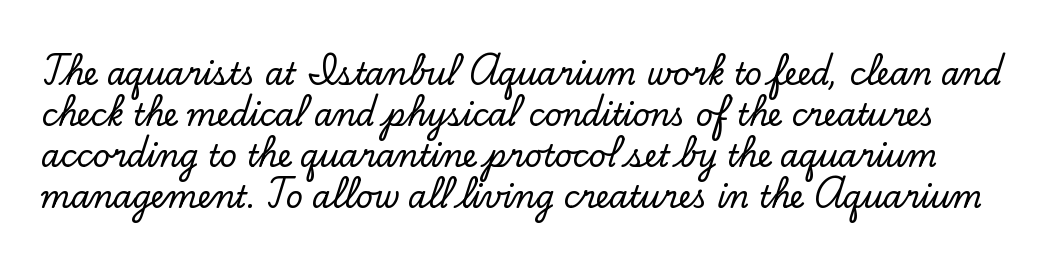
Q: Is the text italic (slanted)? A: Yes.
Q: Is the typeface a serif or a sans-serif typeface? A: Serif.
Q: Is the text underlined? A: No.
Q: Is the spacing between letters normal or unusually wide? A: Normal.
Q: Is the spacing between lines tight, normal or loose? A: Normal.
Q: Width (condensed, normal, or wide)? A: Normal.
Q: Stroke contrast? A: Low.
Q: x-height? A: Small.
Q: Monospaced? A: No.
